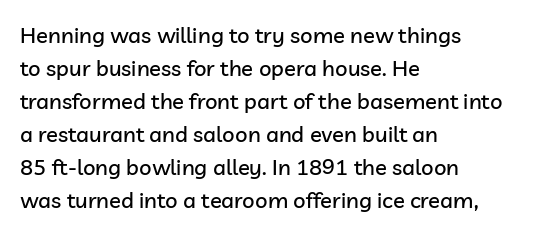
Q: Is the text italic (slanted)? A: No, it is upright.
Q: Is the text underlined? A: No.
Q: How is the paragraph aligned? A: Left-aligned.
Q: Is the spacing between letters normal or unusually wide? A: Normal.
Q: Is the spacing between lines tight, normal or loose? A: Normal.
